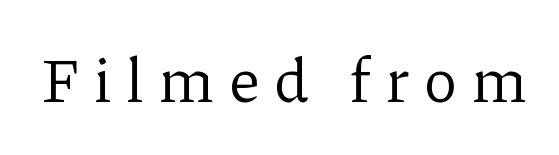
Q: Is the text bold? A: No.
Q: Is the text italic (slanted)? A: No, it is upright.
Q: Is the typeface a serif or a sans-serif typeface? A: Serif.
Q: Is the text underlined? A: No.
Q: Is the spacing between letters normal or unusually wide? A: Unusually wide.
Q: Width (condensed, normal, or wide)? A: Normal.
Q: Stroke contrast? A: Low.
Q: x-height? A: Medium.
Q: Monospaced? A: No.
